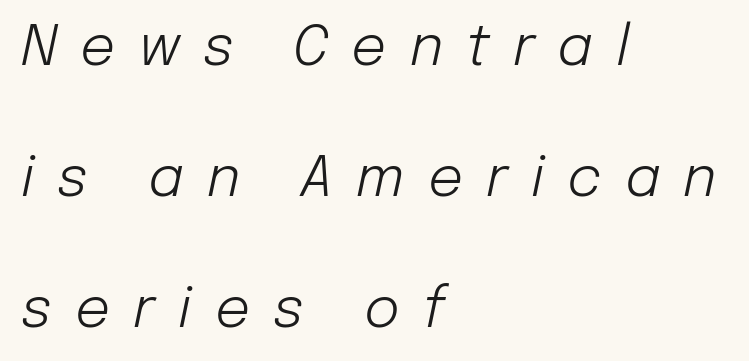
This rendering uses left alignment, leaving the right contour irregular. An italicized treatment has been applied to the whole sample. You could only call the tracking loose — the letters float apart. This sample has the flowing, uneven cadence of proportional lettering. Heaviness? Minimal to ordinary, like unemphasized prose. Leading: increased.
